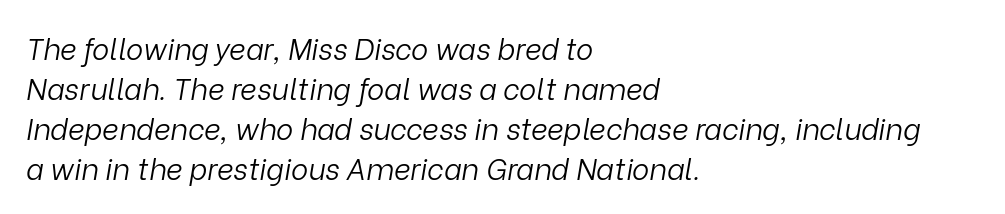
Looks like regular typesetting: each glyph gets only the width it needs. This sample is left-justified, so line endings fall wherever the words run out. Notice how descenders clear the ascenders below comfortably — that's standard leading. The face used here has a pronounced slope to its letters.
